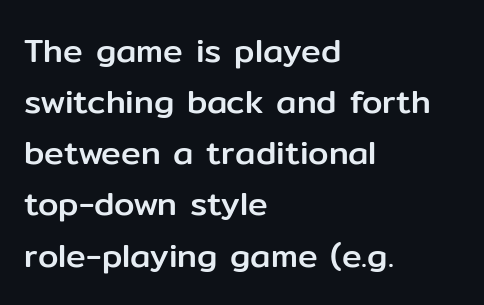
The image shows 33 px sans-serif type, upright; set left-aligned, normal line spacing (1.55x), normal letter spacing, not underlined; low stroke contrast and a medium x-height.
